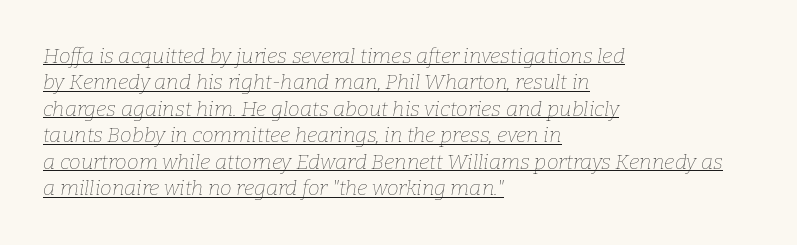
{"italic": "yes", "lean": "right", "slant_degrees": 9, "bold": "no", "underline": "yes", "align": "left", "line_spacing": "normal", "line_spacing_ratio": 1.26, "letter_spacing": "normal", "letter_spacing_em": 0.0, "glyph_px": 21}
